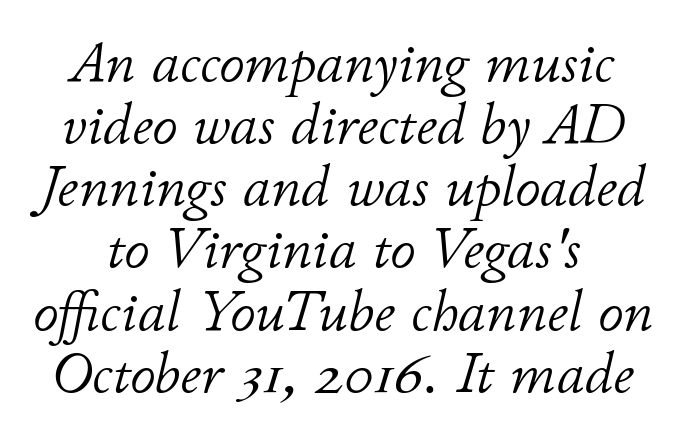
The image shows 57 px light type, italic (leaning right); set tight line spacing (1.09x), normal letter spacing, not underlined; low stroke contrast and a small x-height.
